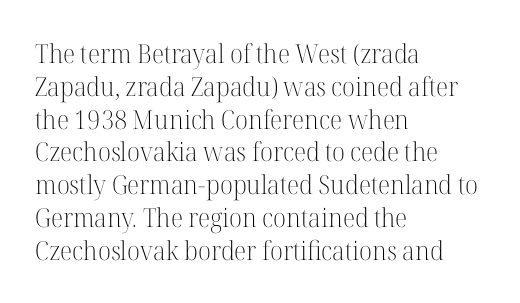
{"italic": "no", "bold": "no", "underline": "no", "align": "left", "line_spacing": "normal", "line_spacing_ratio": 1.26, "letter_spacing": "normal", "letter_spacing_em": 0.0, "glyph_px": 26}
